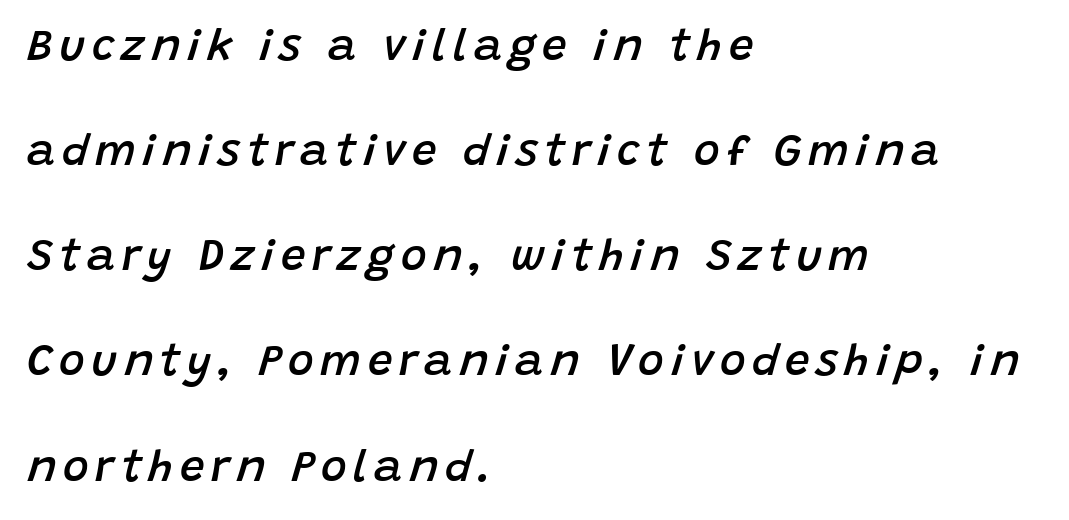
Every row of glyphs begins at an identical x-position on the left. Does the weight exceed regular? Yes, but only to semibold. The line-height multiplier appears high, well above default. Here the designer chose a conventional face with non-uniform glyph widths. The foot of each line stays bare and open.
